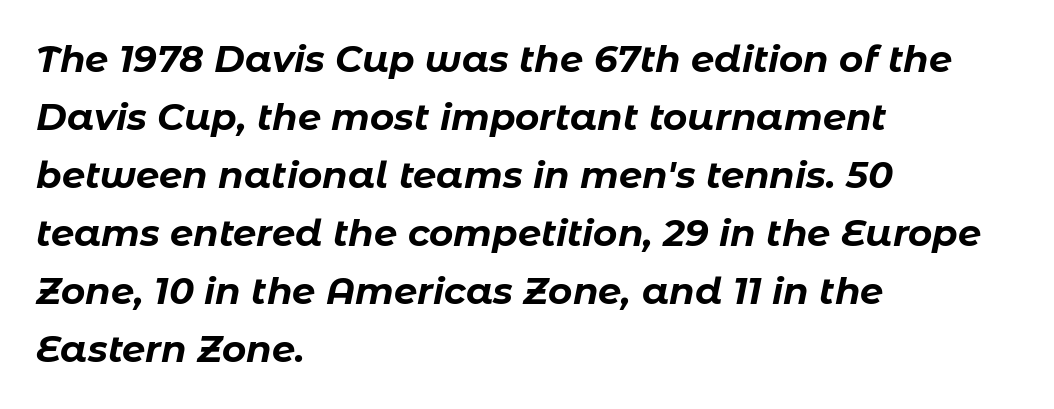
Q: Is the text bold? A: Yes.
Q: Is the text italic (slanted)? A: Yes, it leans right by about 11 degrees.
Q: Is the text underlined? A: No.
Q: How is the paragraph aligned? A: Left-aligned.
Q: Is the spacing between letters normal or unusually wide? A: Normal.
Q: Is the spacing between lines tight, normal or loose? A: Normal.
Q: Width (condensed, normal, or wide)? A: Normal.
Q: Stroke contrast? A: Low.
Q: x-height? A: Medium.
Q: Monospaced? A: No.
